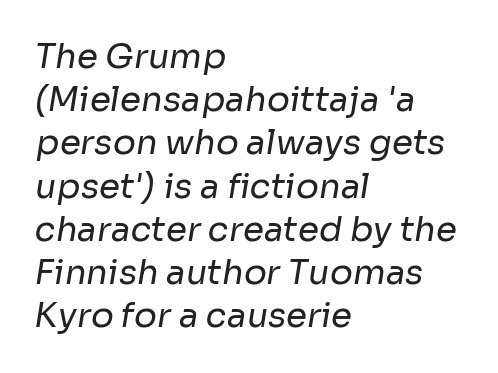
{"serif": "no", "bold": "no", "weight": "regular", "width": "normal", "stroke_contrast": "low", "x_height": "medium", "monospaced": "no", "underline": "no", "align": "left", "line_spacing": "normal", "line_spacing_ratio": 1.27, "letter_spacing": "normal", "letter_spacing_em": 0.0, "glyph_px": 34}
